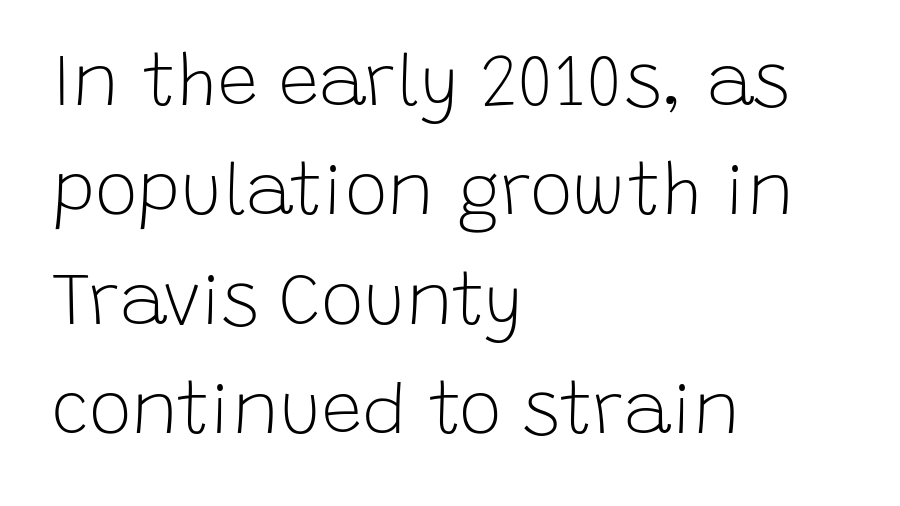
{"serif": "no", "italic": "no", "bold": "no", "weight": "light", "width": "normal", "stroke_contrast": "low", "x_height": "large", "monospaced": "no", "underline": "no", "align": "left", "line_spacing": "normal", "line_spacing_ratio": 1.52, "letter_spacing": "normal", "letter_spacing_em": 0.0, "glyph_px": 72}
